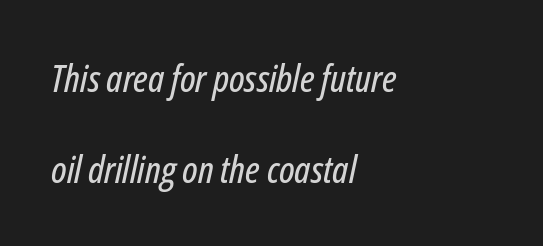
The passage shown is typed in a proportional face where columns would drift. Does the lettering tilt? It does — this is italic. The paragraph has a hard left edge and a soft right edge. Interline gaps are noticeably wide in this sample.
